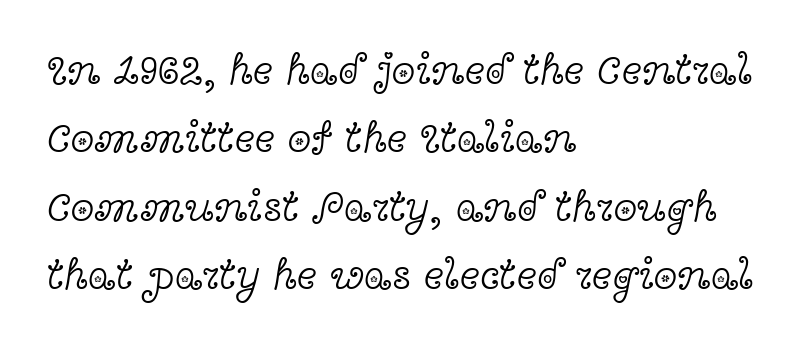
Q: Is the text bold? A: No.
Q: Is the text italic (slanted)? A: No, it is upright.
Q: Is the typeface a serif or a sans-serif typeface? A: Serif.
Q: Is the text underlined? A: No.
Q: How is the paragraph aligned? A: Left-aligned.
Q: Is the spacing between letters normal or unusually wide? A: Normal.
Q: Is the spacing between lines tight, normal or loose? A: Normal.
Q: Width (condensed, normal, or wide)? A: Wide.
Q: x-height? A: Medium.
Q: Monospaced? A: No.
